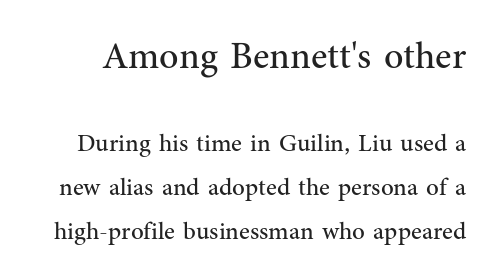
The image shows 38 px regular-weight serif type, upright; set line spacing 1.77x, normal letter spacing, not underlined; the first (top) block is 1.52x larger; medium stroke contrast and a medium x-height.
